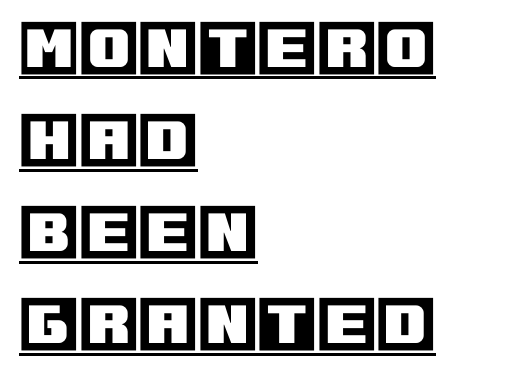
{"italic": "no", "width": "normal", "x_height": "large", "underline": "yes", "align": "left", "line_spacing": "normal", "line_spacing_ratio": 1.51, "letter_spacing": "normal", "letter_spacing_em": 0.0, "glyph_px": 61}
